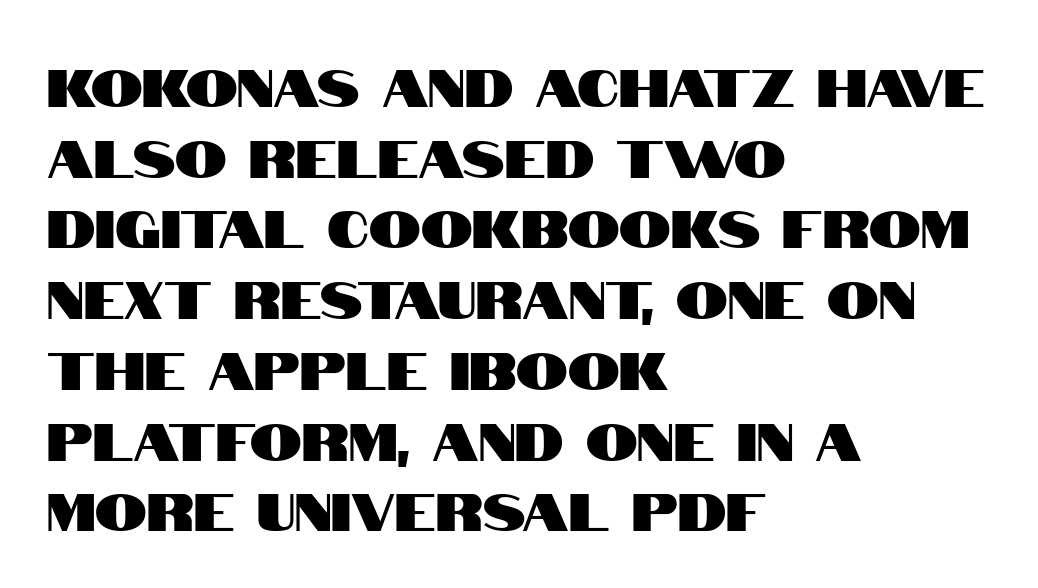
The image shows 52 px condensed sans-serif type, upright; set left-aligned, normal line spacing (1.36x), normal letter spacing, not underlined; high stroke contrast and a large x-height.
